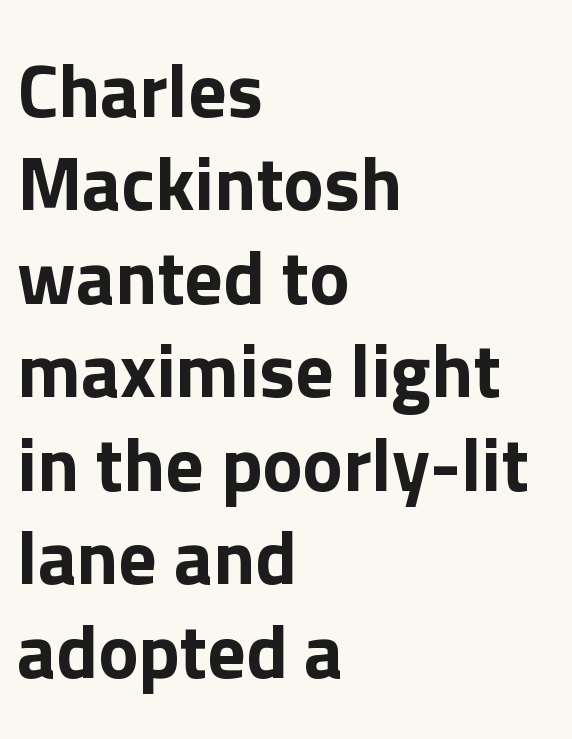
{"serif": "no", "italic": "no", "width": "normal", "stroke_contrast": "low", "x_height": "medium", "monospaced": "no", "underline": "no", "align": "left", "line_spacing_ratio": 1.23, "letter_spacing": "normal", "letter_spacing_em": 0.0, "glyph_px": 76}
